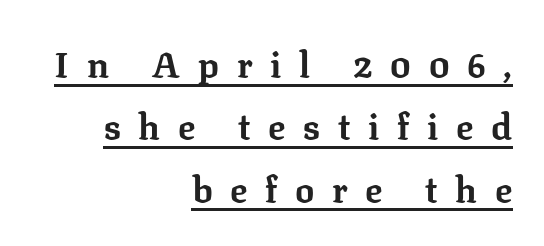
Q: Is the text bold? A: Yes.
Q: Is the text italic (slanted)? A: No, it is upright.
Q: Is the typeface a serif or a sans-serif typeface? A: Serif.
Q: Is the text underlined? A: Yes.
Q: How is the paragraph aligned? A: Right-aligned.
Q: Is the spacing between letters normal or unusually wide? A: Unusually wide.
Q: Width (condensed, normal, or wide)? A: Normal.
Q: Stroke contrast? A: Low.
Q: x-height? A: Medium.
Q: Monospaced? A: No.
